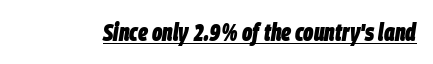
This sample carries an underscore along the baseline area. The rendering uses a bold face; every stroke is thick and dark. This sample uses an oblique cut, with every glyph tilted off the vertical. Caption: standard tracking, unaltered.
